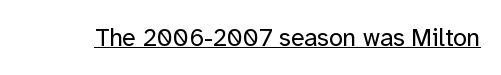
The image shows 25 px text type, upright; set normal letter spacing, underlined.
